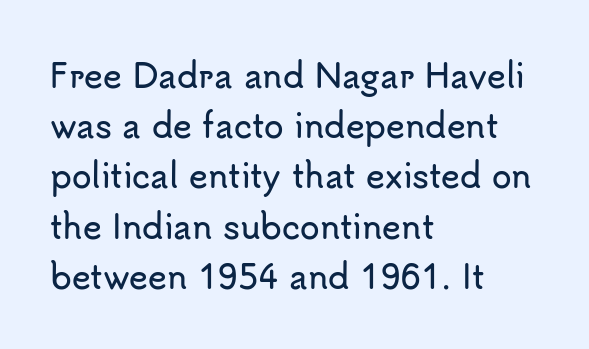
One-word summary of the alignment: left. Nobody touched the tracking dial on this one. The designer left line spacing at the default. The space beneath each line is pristine and unruled.
